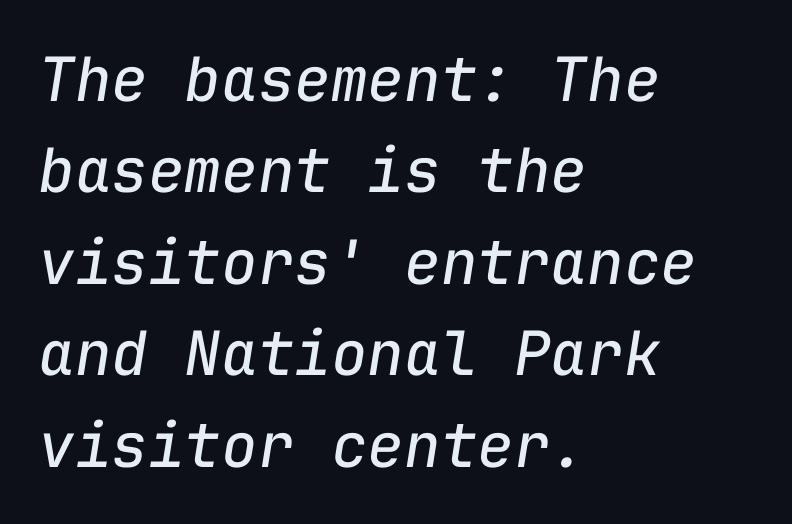
{"italic": "yes", "lean": "right", "slant_degrees": 9, "bold": "no", "weight": "regular", "width": "normal", "stroke_contrast": "low", "x_height": "medium", "monospaced": "yes", "underline": "no", "align": "left", "line_spacing": "normal", "line_spacing_ratio": 1.5, "letter_spacing": "normal", "letter_spacing_em": 0.0, "glyph_px": 61}
